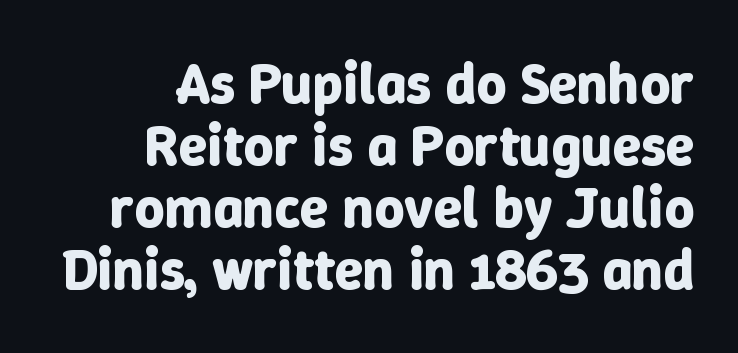
The image shows 58 px bold type, upright; set right-aligned, tight line spacing (1.07x), normal letter spacing, not underlined; low stroke contrast and a medium x-height.
